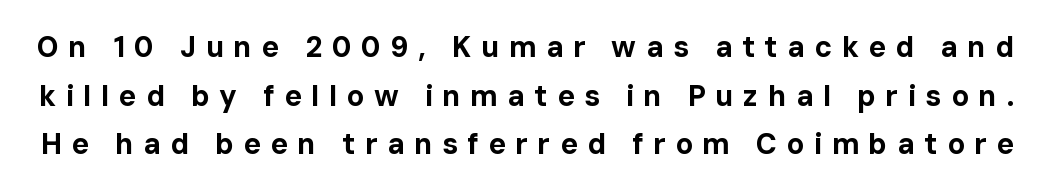
The image shows 29 px bold sans-serif type, upright; set normal line spacing (1.68x), unusually wide letter spacing (+0.33 em), not underlined; low stroke contrast and a medium x-height.
